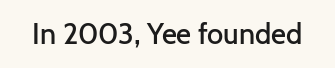
{"serif": "no", "italic": "no", "bold": "semi", "weight": "semibold", "width": "normal", "stroke_contrast": "low", "x_height": "medium", "monospaced": "no", "underline": "no", "letter_spacing": "normal", "letter_spacing_em": 0.0, "glyph_px": 29}
